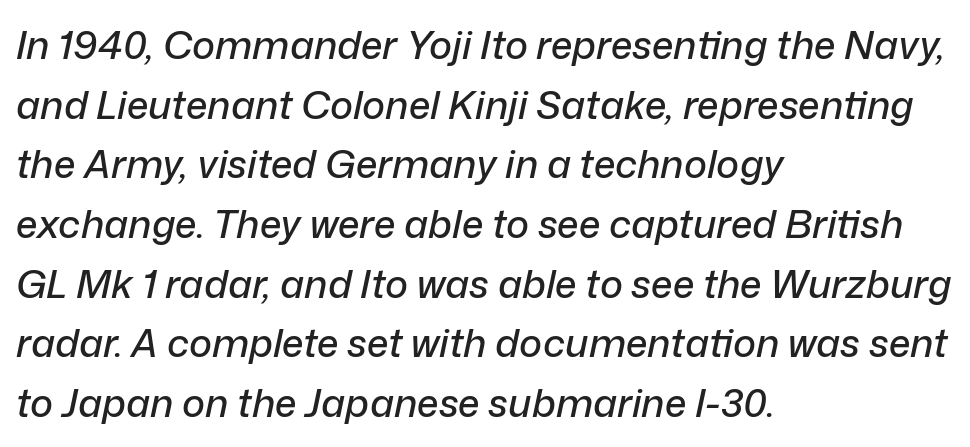
Q: Is the text italic (slanted)? A: Yes, it leans right by about 12 degrees.
Q: Is the text underlined? A: No.
Q: How is the paragraph aligned? A: Left-aligned.
Q: Is the spacing between letters normal or unusually wide? A: Normal.
Q: Is the spacing between lines tight, normal or loose? A: Normal.
Q: Width (condensed, normal, or wide)? A: Normal.
Q: Stroke contrast? A: Low.
Q: x-height? A: Medium.
Q: Monospaced? A: No.
